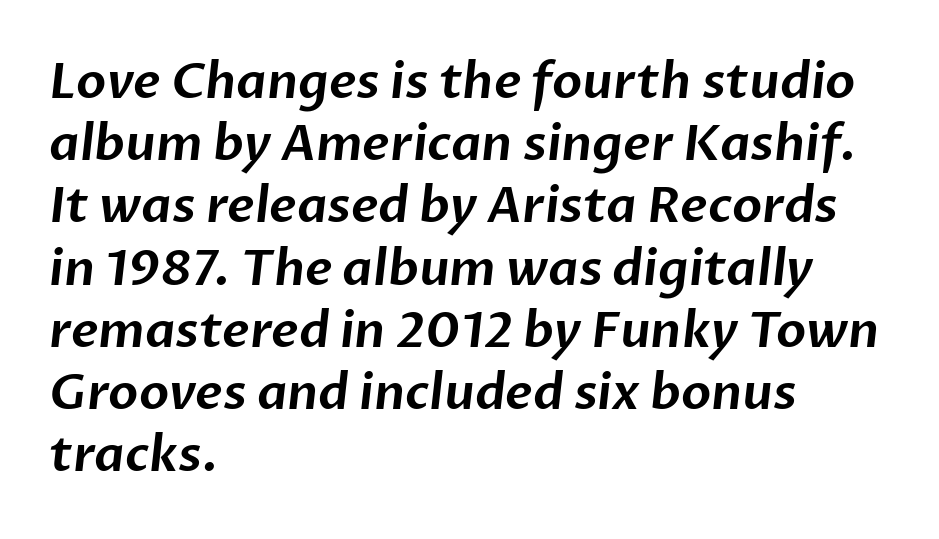
{"serif": "no", "width": "normal", "stroke_contrast": "low", "x_height": "medium", "monospaced": "no", "underline": "no", "align": "left", "line_spacing": "normal", "line_spacing_ratio": 1.27, "letter_spacing": "normal", "letter_spacing_em": 0.0, "glyph_px": 49}
